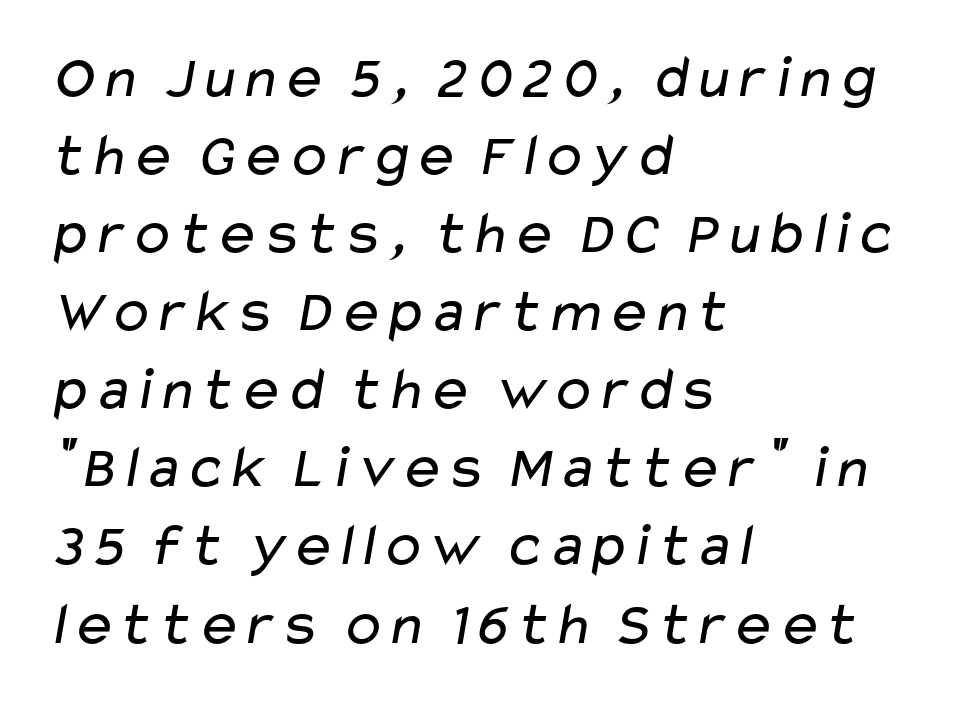
Q: Is the text bold? A: No.
Q: Is the typeface a serif or a sans-serif typeface? A: Sans-serif.
Q: Is the text underlined? A: No.
Q: How is the paragraph aligned? A: Left-aligned.
Q: Is the spacing between letters normal or unusually wide? A: Normal.
Q: Is the spacing between lines tight, normal or loose? A: Normal.
Q: Width (condensed, normal, or wide)? A: Wide.
Q: Stroke contrast? A: Low.
Q: x-height? A: Medium.
Q: Monospaced? A: No.
